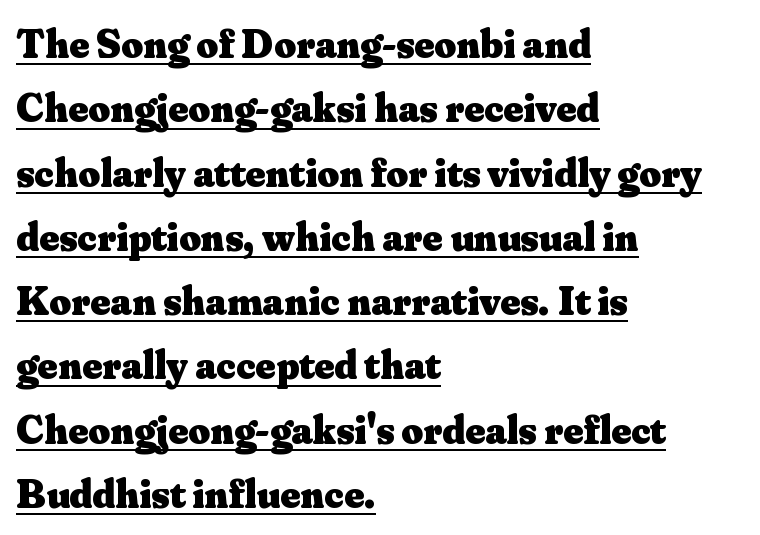
The image shows 42 px heavy serif type, upright; set left-aligned, normal line spacing (1.53x), normal letter spacing, underlined; medium stroke contrast and a small x-height.
